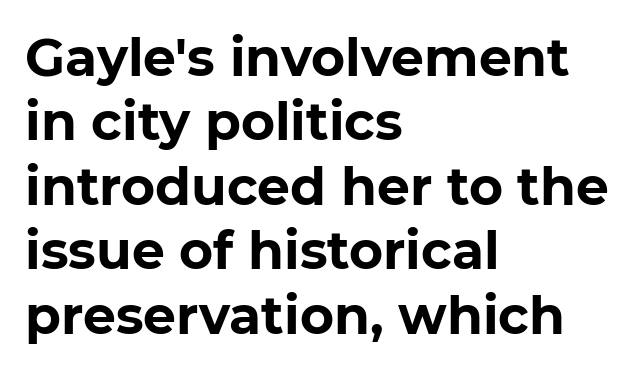
{"serif": "no", "italic": "no", "bold": "yes", "weight": "bold", "width": "normal", "stroke_contrast": "low", "x_height": "medium", "monospaced": "no", "underline": "no", "align": "left", "line_spacing_ratio": 1.24, "letter_spacing": "normal", "letter_spacing_em": 0.0, "glyph_px": 52}
